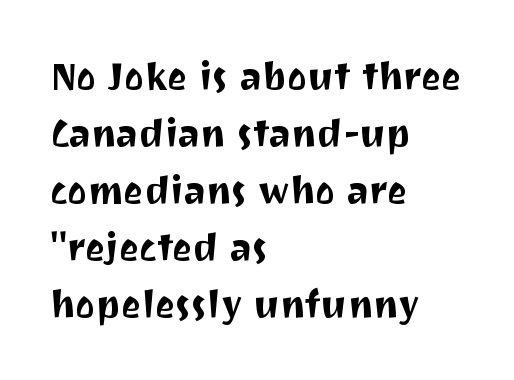
The image shows 38 px sans-serif type, upright; set left-aligned, normal line spacing (1.5x), normal letter spacing, not underlined; medium stroke contrast and a medium x-height.
